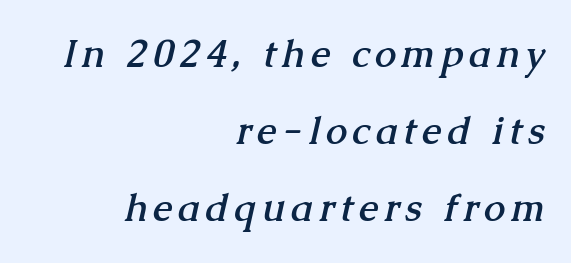
Q: Is the text bold? A: Yes.
Q: Is the typeface a serif or a sans-serif typeface? A: Serif.
Q: Is the text underlined? A: No.
Q: How is the paragraph aligned? A: Right-aligned.
Q: Is the spacing between lines tight, normal or loose? A: Loose.
Q: Width (condensed, normal, or wide)? A: Normal.
Q: Stroke contrast? A: Medium.
Q: x-height? A: Medium.
Q: Monospaced? A: No.
